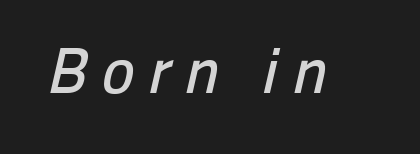
The rendering uses natural spacing where letterforms have individual widths. There is plenty of visible air inserted between adjacent glyphs. The space directly below the letters is spotless. The designer went with a sans here, leaving each stem footless.
